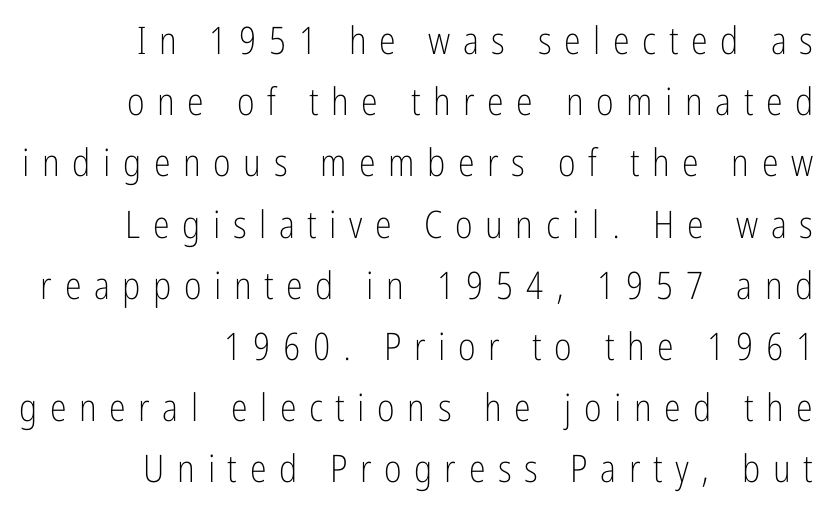
Spacing between characters has been opened up far beyond the box default. Each letter keeps its own natural width here, so spacing adapts to shape. Style check: upright. Vertically, the passage feels balanced, rows spaced as you'd expect. Only glyphs here, with clear space below each row. Heaviness? Minimal to ordinary, like unemphasized prose.
